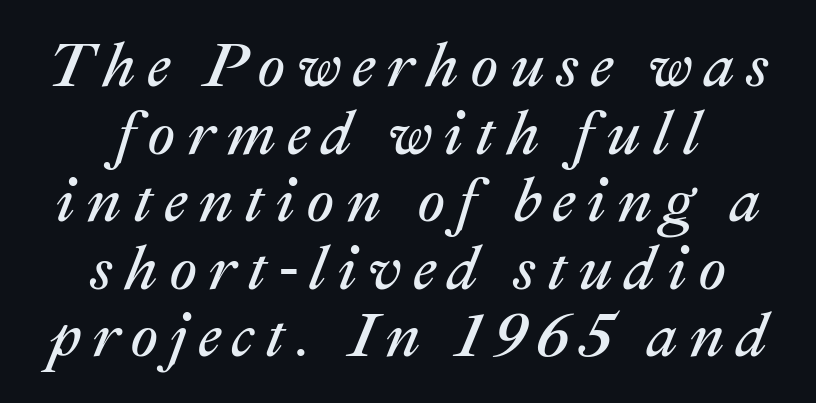
The image shows 62 px regular-weight type, italic (leaning right); set centered, tight line spacing (1.09x), not underlined; medium stroke contrast and a medium x-height.
